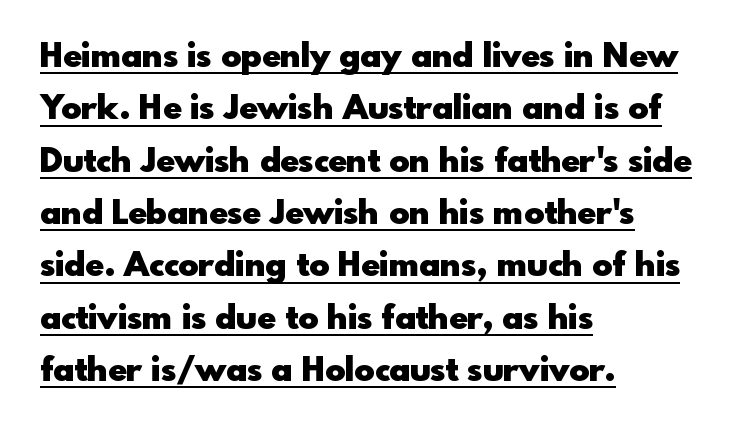
A classic flush-left, rag-right setting is used for this passage. Baseline-to-baseline distance is the conventional proportion of letter height. Each letter keeps its own natural width here, so spacing adapts to shape. The type is set solid horizontally, with unmodified tracking.
